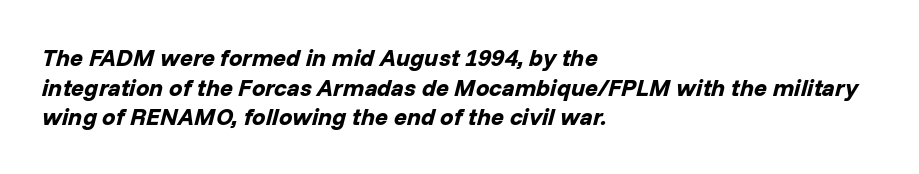
The image shows 24 px bold type, italic (leaning right); set left-aligned, line spacing 1.23x, normal letter spacing, not underlined.
